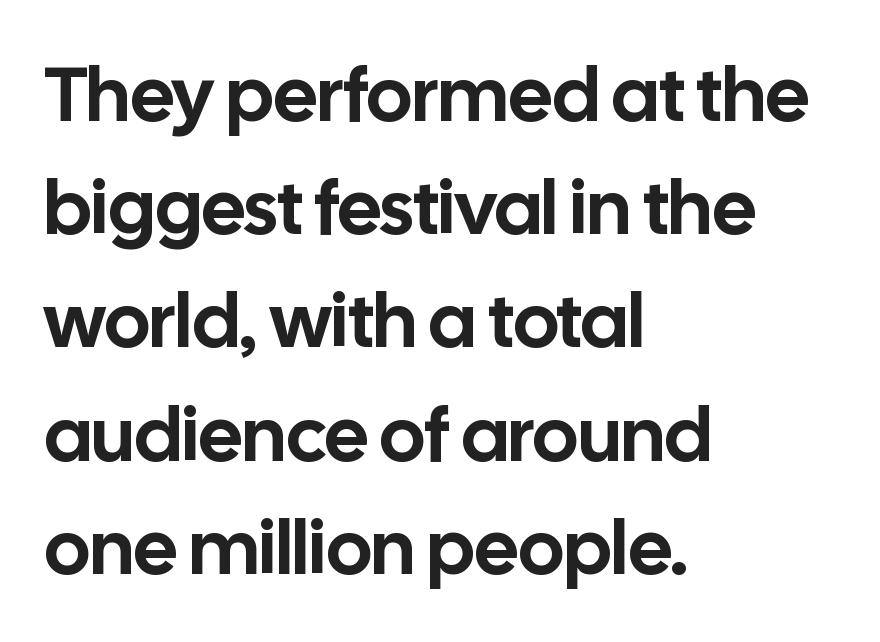
Q: Is the text italic (slanted)? A: No, it is upright.
Q: Is the typeface a serif or a sans-serif typeface? A: Sans-serif.
Q: Is the text underlined? A: No.
Q: How is the paragraph aligned? A: Left-aligned.
Q: Is the spacing between letters normal or unusually wide? A: Normal.
Q: Is the spacing between lines tight, normal or loose? A: Normal.
Q: Width (condensed, normal, or wide)? A: Normal.
Q: Stroke contrast? A: Low.
Q: x-height? A: Medium.
Q: Monospaced? A: No.
